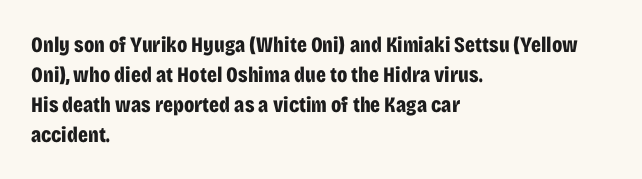
Q: Is the text bold? A: Yes.
Q: Is the text italic (slanted)? A: No, it is upright.
Q: Is the text underlined? A: No.
Q: How is the paragraph aligned? A: Left-aligned.
Q: Is the spacing between letters normal or unusually wide? A: Normal.
Q: Is the spacing between lines tight, normal or loose? A: Normal.
